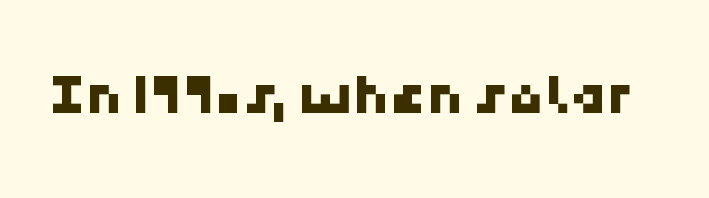
Q: Is the typeface a serif or a sans-serif typeface? A: Sans-serif.
Q: Is the text underlined? A: No.
Q: Is the spacing between letters normal or unusually wide? A: Normal.
Q: Width (condensed, normal, or wide)? A: Normal.
Q: Stroke contrast? A: Low.
Q: x-height? A: Medium.
